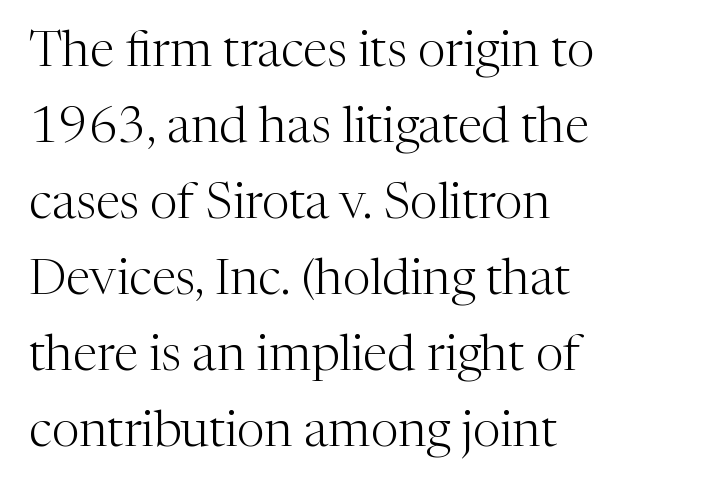
The rendering shows small feet on the letterforms — a serif design. What stands out about the letter spacing? Nothing — it is the standard amount. Nothing heavy about these letters — not bold at all. Interline gaps are of average width in this sample. Note the varied advance widths — an 'i' is clearly narrower than an 'm'.
